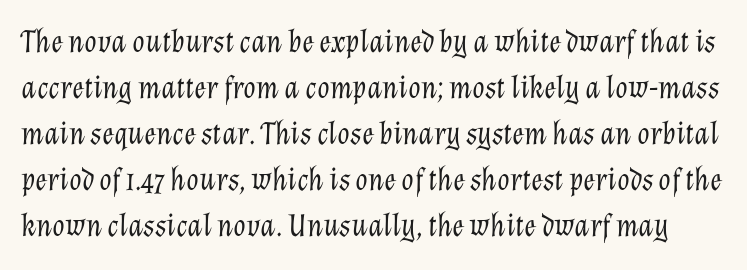
The image shows 32 px light type, italic (leaning right); set normal line spacing (1.44x), normal letter spacing, not underlined; low stroke contrast and a medium x-height.
